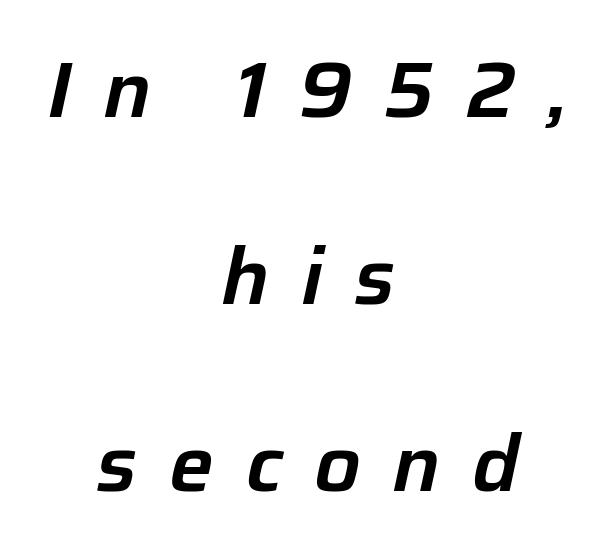
{"italic": "yes", "lean": "right", "slant_degrees": 12, "width": "normal", "stroke_contrast": "low", "x_height": "medium", "monospaced": "no", "underline": "no", "align": "center", "line_spacing": "loose", "line_spacing_ratio": 2.37, "letter_spacing": "wide", "letter_spacing_em": 0.4, "glyph_px": 79}
